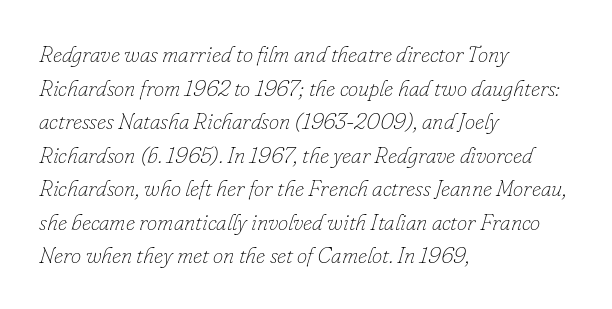
Q: Is the text bold? A: No.
Q: Is the text italic (slanted)? A: Yes, it leans right by about 16 degrees.
Q: Is the text underlined? A: No.
Q: How is the paragraph aligned? A: Left-aligned.
Q: Is the spacing between letters normal or unusually wide? A: Normal.
Q: Is the spacing between lines tight, normal or loose? A: Normal.
